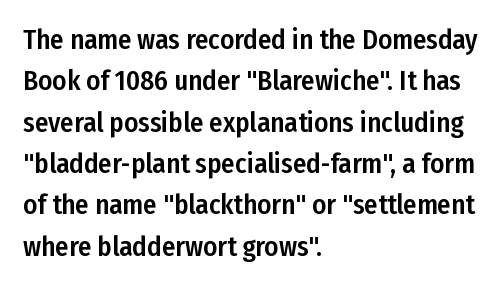
Successive baselines arrive at the customary interval. Short and long lines alike share a common starting point at left. Italic: no, the glyphs are upright roman. Short note: letters normally spaced. Quick note: underline off.
